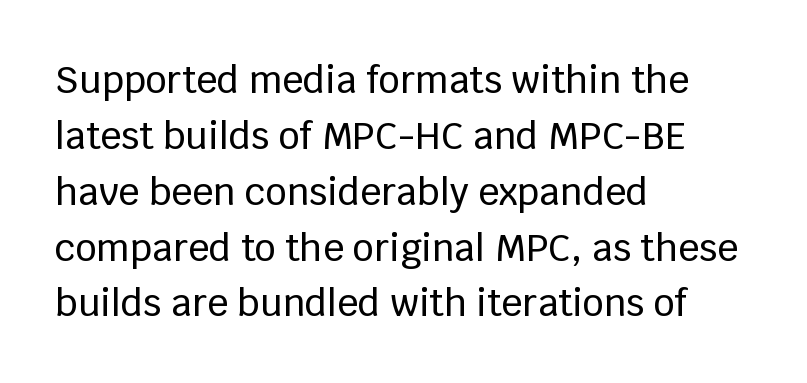
Q: Is the text italic (slanted)? A: No, it is upright.
Q: Is the typeface a serif or a sans-serif typeface? A: Sans-serif.
Q: Is the text underlined? A: No.
Q: How is the paragraph aligned? A: Left-aligned.
Q: Is the spacing between letters normal or unusually wide? A: Normal.
Q: Is the spacing between lines tight, normal or loose? A: Normal.
Q: Width (condensed, normal, or wide)? A: Normal.
Q: Stroke contrast? A: Low.
Q: x-height? A: Large.
Q: Monospaced? A: No.
